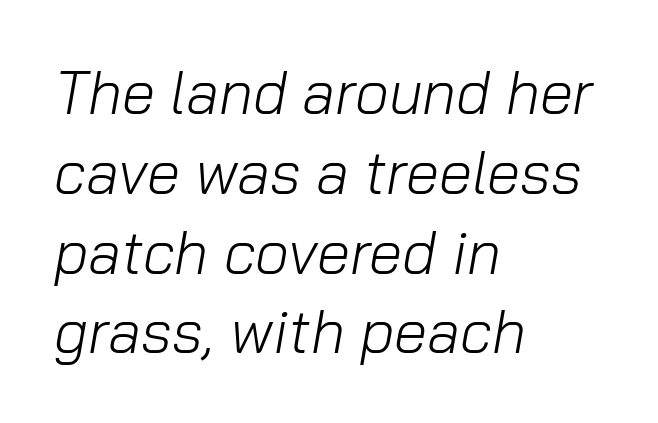
Q: Is the text bold? A: No.
Q: Is the text italic (slanted)? A: Yes, it leans right by about 10 degrees.
Q: Is the text underlined? A: No.
Q: How is the paragraph aligned? A: Left-aligned.
Q: Is the spacing between letters normal or unusually wide? A: Normal.
Q: Is the spacing between lines tight, normal or loose? A: Normal.
Q: Width (condensed, normal, or wide)? A: Normal.
Q: Stroke contrast? A: Low.
Q: x-height? A: Medium.
Q: Monospaced? A: No.
